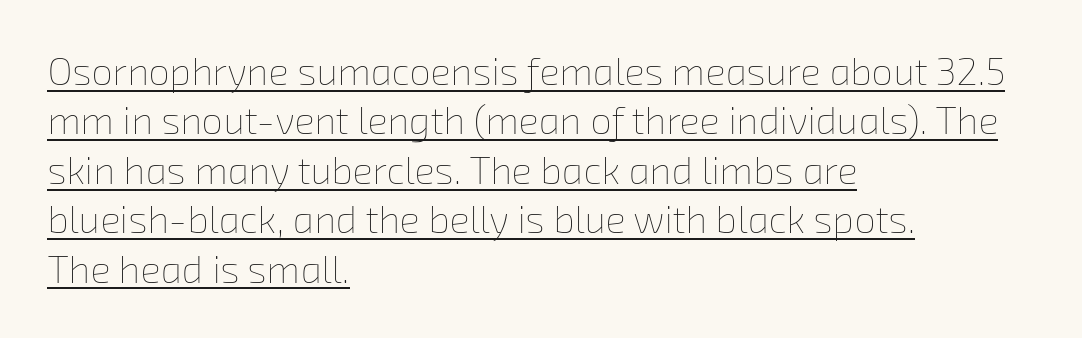
Vertical stems look standard width or narrower in stroke. Is the letter spacing exaggerated? No — it looks like the ordinary default. Line beginnings align vertically; line endings do not. You could not count columns in this text — the font is proportionally spaced. Decoration check: the copy is underlined.
